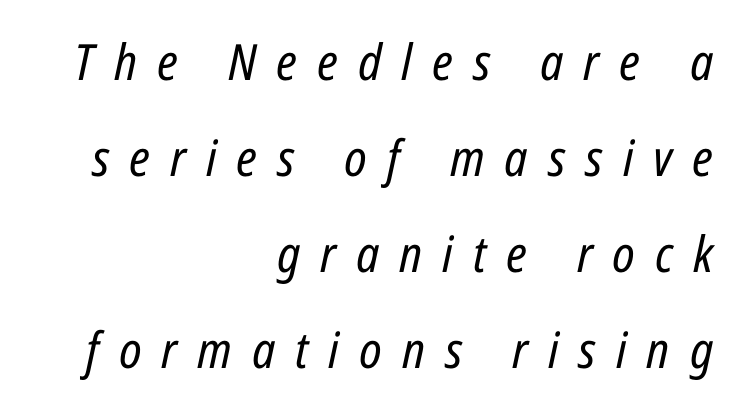
Here the designer chose a conventional face with non-uniform glyph widths. Just letters on the line, the space beneath them empty. Characters follow at a spacing far wider than the type designer built in. On a weight scale, this lands at 450 or below. Every row of glyphs terminates at an identical x-position on the right. What's the leading like? Stretched, with rows far apart.
